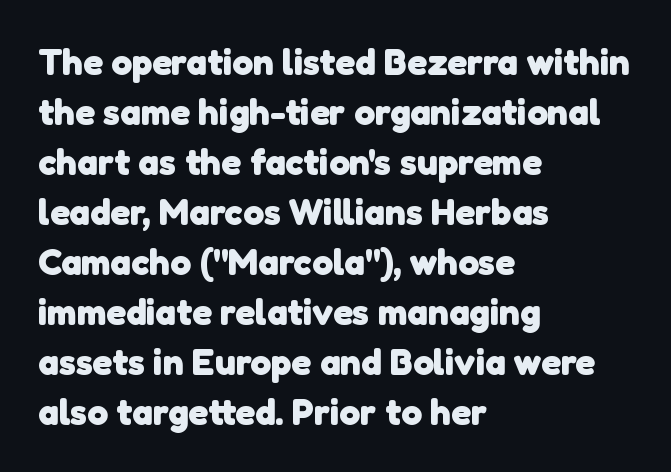
Q: Is the text bold? A: Yes.
Q: Is the typeface a serif or a sans-serif typeface? A: Sans-serif.
Q: Is the text underlined? A: No.
Q: How is the paragraph aligned? A: Left-aligned.
Q: Is the spacing between letters normal or unusually wide? A: Normal.
Q: Is the spacing between lines tight, normal or loose? A: Normal.
Q: Width (condensed, normal, or wide)? A: Normal.
Q: Stroke contrast? A: Low.
Q: x-height? A: Medium.
Q: Monospaced? A: No.
